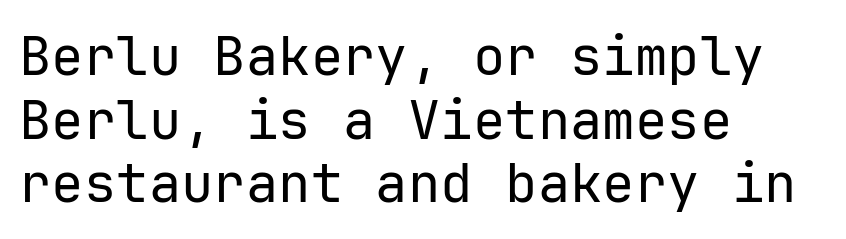
{"serif": "no", "italic": "no", "bold": "no", "weight": "regular", "width": "normal", "stroke_contrast": "low", "x_height": "medium", "monospaced": "yes", "underline": "no", "align": "left", "line_spacing_ratio": 1.18, "letter_spacing": "normal", "letter_spacing_em": 0.0, "glyph_px": 54}
